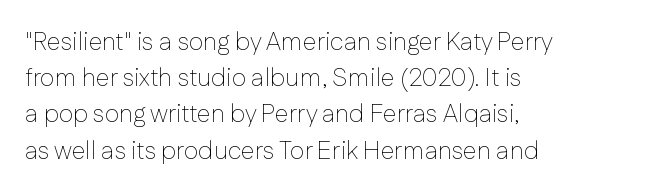
The image shows 25 px text type, upright; set left-aligned, normal line spacing (1.45x), normal letter spacing, not underlined.
